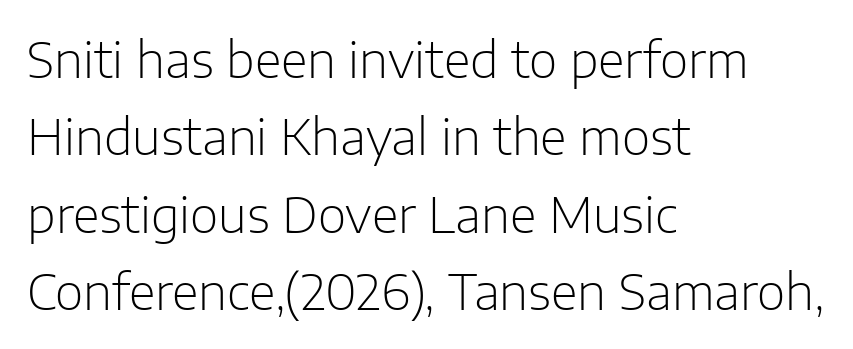
The image shows 49 px light sans-serif type, upright; set left-aligned, normal line spacing (1.58x), normal letter spacing, not underlined; low stroke contrast and a medium x-height.
